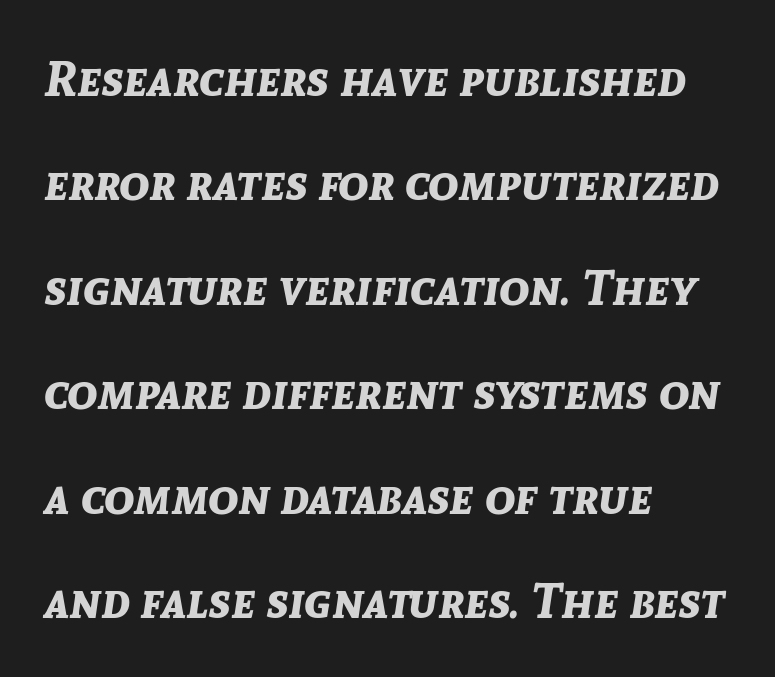
{"italic": "yes", "lean": "right", "slant_degrees": 8, "bold": "yes", "weight": "bold", "width": "normal", "stroke_contrast": "low", "x_height": "medium", "monospaced": "no", "underline": "no", "align": "left", "line_spacing": "loose", "line_spacing_ratio": 2.09, "letter_spacing": "normal", "letter_spacing_em": 0.0, "glyph_px": 50}
